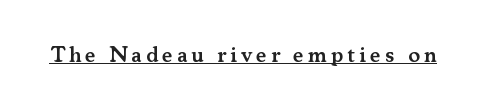
Q: Is the text bold? A: Semi-bold.
Q: Is the text italic (slanted)? A: No, it is upright.
Q: Is the text underlined? A: Yes.
